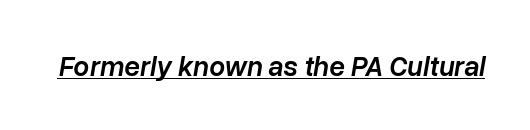
Words appear dense and cohesive because spacing is normal. Here the designer chose a conventional face with non-uniform glyph widths. Emphasis by weight is partial: semibold. Caption: lettering with a line underneath.
